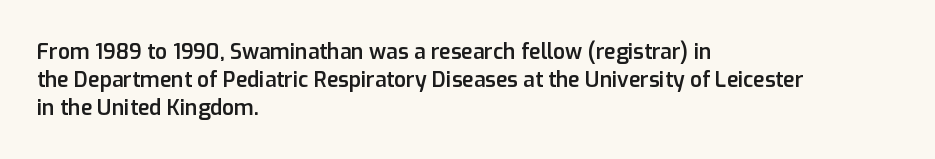
This is moderately heavy type, rendered in semibold. The baseline area is clear. The horizontal fit of the characters is conventional and even. Layout note: lines flush left.
